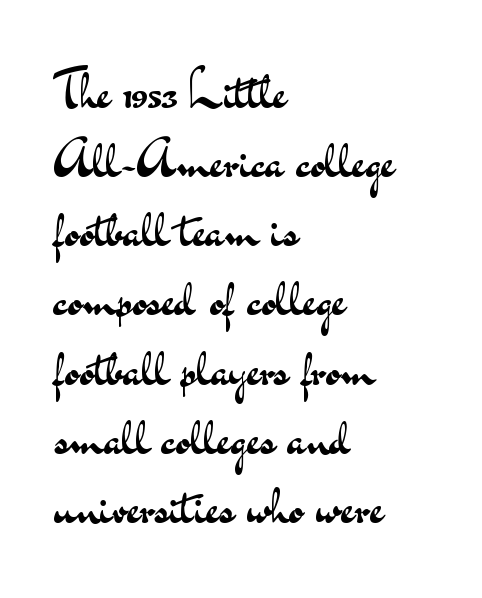
The rendering shows plain stroke endings on the letterforms — a sans-serif design. Stroke thickness stays within the range of a standard reading face or lighter. Note the varied advance widths — an 'i' is clearly narrower than an 'm'. Unmarked baselines from the first word to the last.
